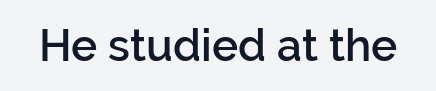
The image shows 44 px semibold sans-serif type, upright; set normal letter spacing, not underlined; low stroke contrast and a medium x-height.
